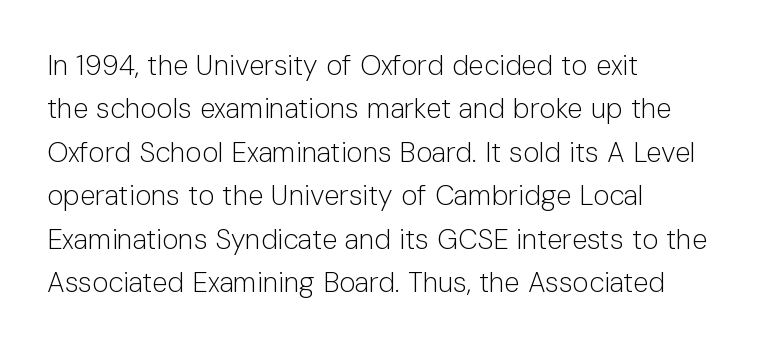
Q: Is the text bold? A: No.
Q: Is the text italic (slanted)? A: No, it is upright.
Q: Is the typeface a serif or a sans-serif typeface? A: Sans-serif.
Q: Is the text underlined? A: No.
Q: How is the paragraph aligned? A: Left-aligned.
Q: Is the spacing between letters normal or unusually wide? A: Normal.
Q: Is the spacing between lines tight, normal or loose? A: Normal.
Q: Width (condensed, normal, or wide)? A: Normal.
Q: Stroke contrast? A: Low.
Q: x-height? A: Medium.
Q: Monospaced? A: No.
